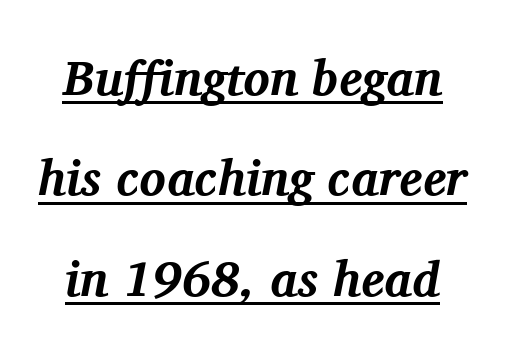
{"serif": "yes", "italic": "yes", "lean": "right", "slant_degrees": 11, "bold": "yes", "weight": "bold", "width": "normal", "stroke_contrast": "medium", "x_height": "medium", "monospaced": "no", "underline": "yes", "line_spacing": "loose", "line_spacing_ratio": 2.05, "letter_spacing": "normal", "letter_spacing_em": 0.0, "glyph_px": 49}
